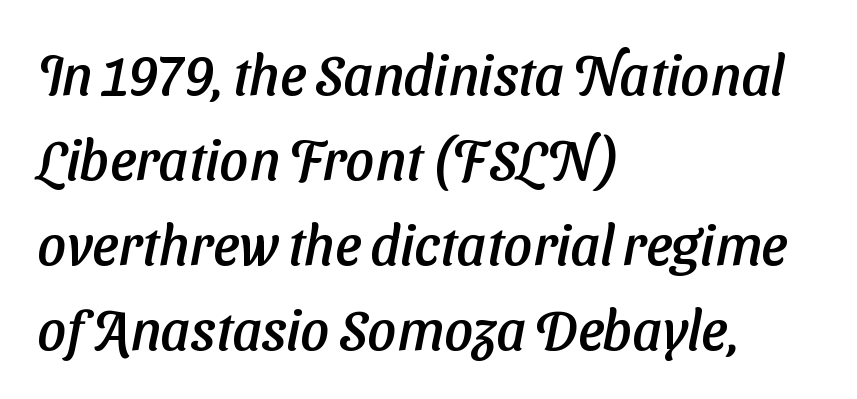
Q: Is the typeface a serif or a sans-serif typeface? A: Sans-serif.
Q: Is the text underlined? A: No.
Q: How is the paragraph aligned? A: Left-aligned.
Q: Is the spacing between letters normal or unusually wide? A: Normal.
Q: Is the spacing between lines tight, normal or loose? A: Normal.
Q: Width (condensed, normal, or wide)? A: Normal.
Q: Stroke contrast? A: Low.
Q: x-height? A: Medium.
Q: Monospaced? A: No.
